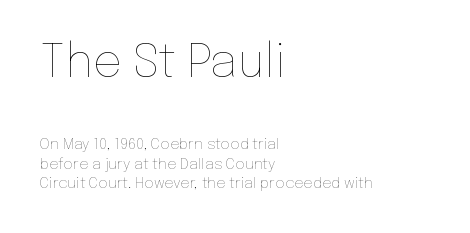
{"italic": "no", "bold": "no", "weight": "thin", "width": "normal", "stroke_contrast": "low", "x_height": "medium", "monospaced": "no", "underline": "no", "align": "left", "line_spacing": "normal", "line_spacing_ratio": 1.31, "letter_spacing": "normal", "letter_spacing_em": 0.0, "larger_block": "first", "size_ratio": 3.07, "glyph_px": 46}
